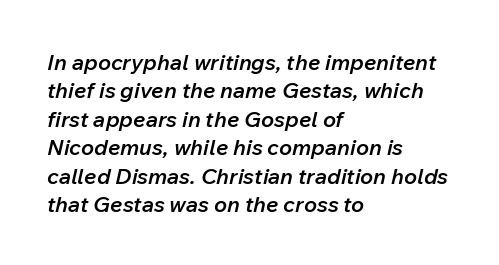
The image shows 22 px text type, italic (leaning right); set left-aligned, normal line spacing (1.29x), normal letter spacing, not underlined.
